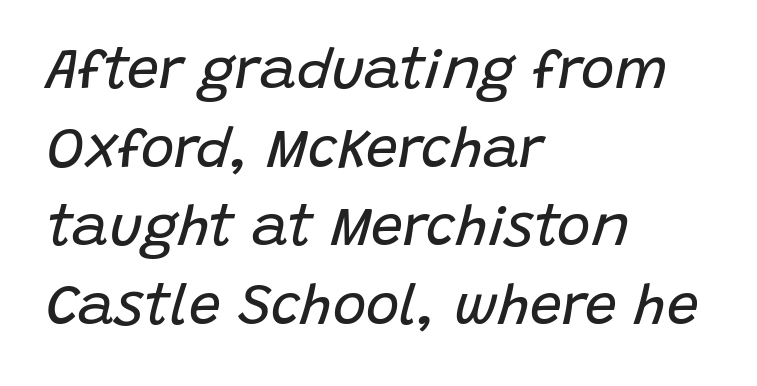
{"italic": "yes", "lean": "right", "slant_degrees": 15, "bold": "no", "weight": "regular", "width": "normal", "stroke_contrast": "low", "x_height": "large", "monospaced": "no", "underline": "no", "align": "left", "line_spacing": "normal", "line_spacing_ratio": 1.38, "letter_spacing": "normal", "letter_spacing_em": 0.0, "glyph_px": 57}
